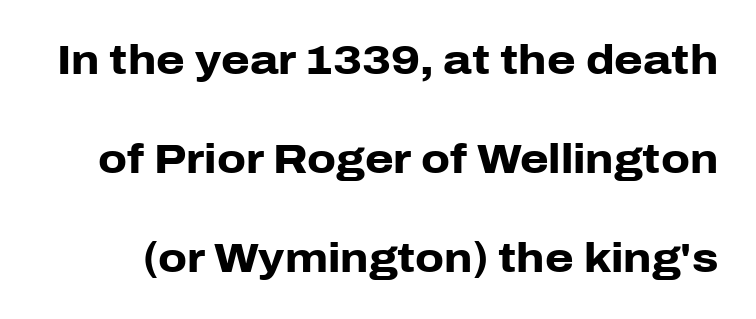
Nope, no serifs anywhere on these letters. Each new line begins a long way beneath the previous one. Every stem runs plumb, perpendicular to the baseline. The specimen omits any rule beneath the text block's lines. The characters look thick and weighty, a clear bold. Think of a printed novel: that variable character pitch is what you see here.
